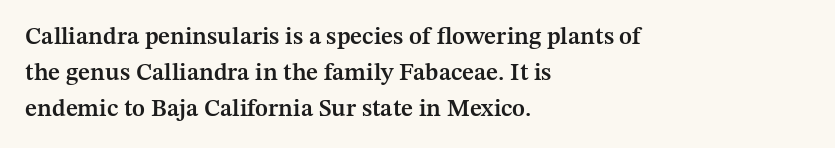
{"italic": "no", "bold": "semi", "underline": "no", "align": "left", "line_spacing": "normal", "line_spacing_ratio": 1.51, "letter_spacing": "normal", "letter_spacing_em": 0.0, "glyph_px": 24}
